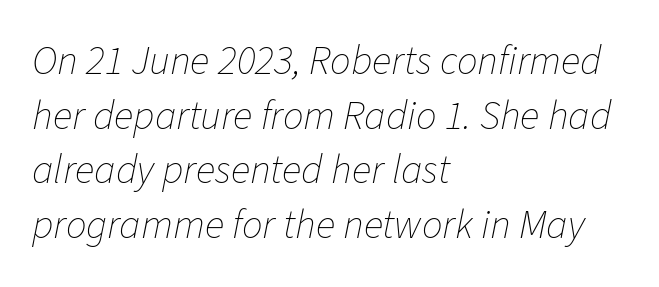
Evenly set lines give the paragraph a standard silhouette. Horizontal alignment here is leftward, the default for most running prose. Italic? Definitely — the glyphs are oblique. The characters are drawn with everyday or finer stroke widths. You could not count columns in this text — the font is proportionally spaced.
